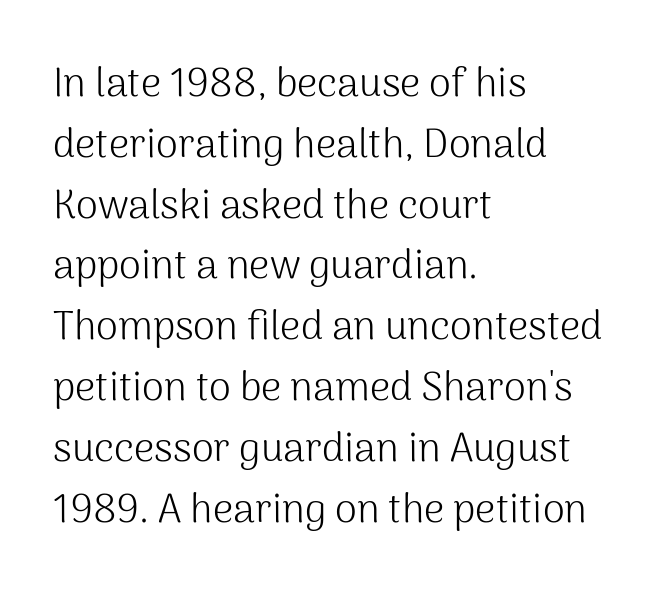
Q: Is the text bold? A: No.
Q: Is the text italic (slanted)? A: No, it is upright.
Q: Is the typeface a serif or a sans-serif typeface? A: Sans-serif.
Q: Is the text underlined? A: No.
Q: How is the paragraph aligned? A: Left-aligned.
Q: Is the spacing between letters normal or unusually wide? A: Normal.
Q: Is the spacing between lines tight, normal or loose? A: Normal.
Q: Width (condensed, normal, or wide)? A: Normal.
Q: Stroke contrast? A: Medium.
Q: x-height? A: Medium.
Q: Monospaced? A: No.
